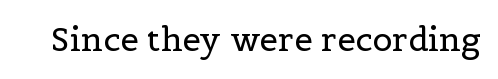
{"serif": "yes", "italic": "no", "bold": "no", "weight": "regular", "width": "normal", "x_height": "medium", "monospaced": "no", "underline": "no", "letter_spacing": "normal", "letter_spacing_em": 0.0, "glyph_px": 33}
